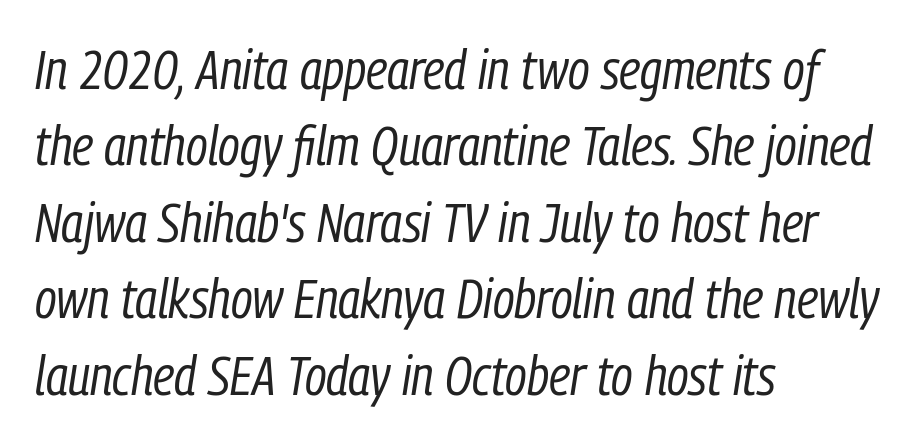
The image shows 55 px regular-weight, condensed type, italic (leaning right); set left-aligned, normal line spacing (1.39x), normal letter spacing, not underlined; low stroke contrast and a medium x-height.
